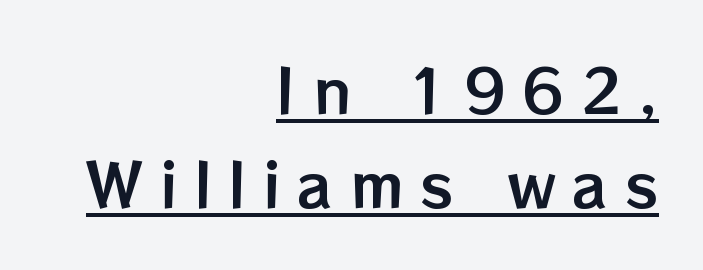
{"italic": "no", "width": "normal", "stroke_contrast": "low", "x_height": "medium", "monospaced": "no", "underline": "yes", "align": "right", "line_spacing": "normal", "line_spacing_ratio": 1.59, "letter_spacing": "wide", "letter_spacing_em": 0.29, "glyph_px": 59}
